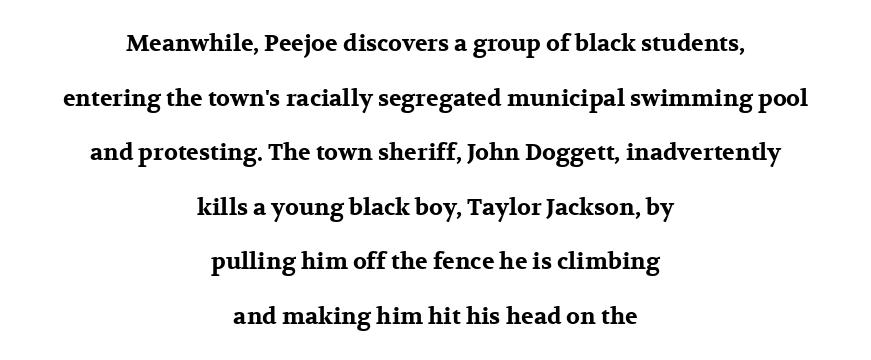
Q: Is the text bold? A: Yes.
Q: Is the text italic (slanted)? A: No, it is upright.
Q: Is the text underlined? A: No.
Q: How is the paragraph aligned? A: Centered.
Q: Is the spacing between letters normal or unusually wide? A: Normal.
Q: Is the spacing between lines tight, normal or loose? A: Loose.
